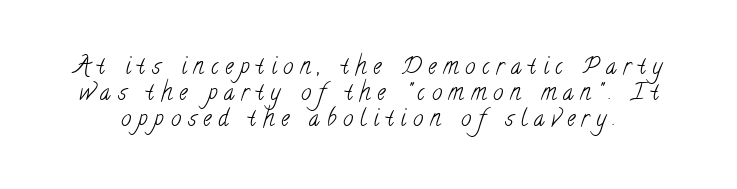
Q: Is the text bold? A: No.
Q: Is the text underlined? A: No.
Q: Is the spacing between letters normal or unusually wide? A: Unusually wide.
Q: Is the spacing between lines tight, normal or loose? A: Tight.
